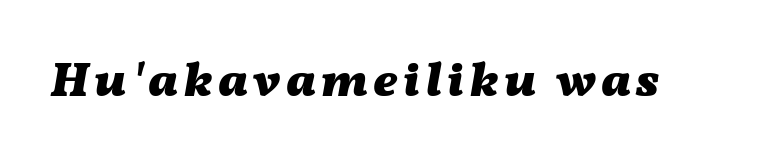
{"italic": "yes", "lean": "right", "slant_degrees": 11, "bold": "yes", "weight": "heavy", "width": "wide", "stroke_contrast": "medium", "x_height": "medium", "monospaced": "no", "underline": "no", "glyph_px": 48}
